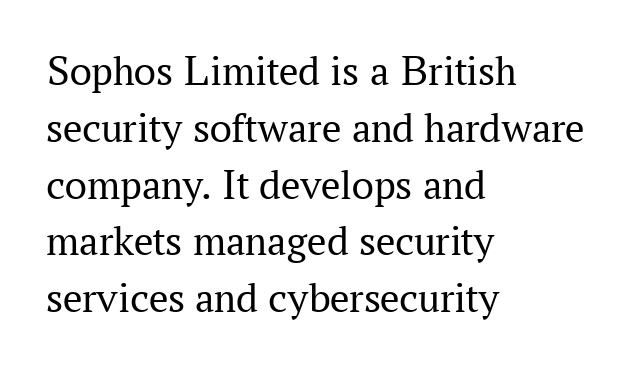
Note the varied advance widths — an 'i' is clearly narrower than an 'm'. You can tell from the footed stems that serif type was used. Reading down the block, your eye returns to a fixed left position each line. The axis of the letterforms is exactly vertical.
